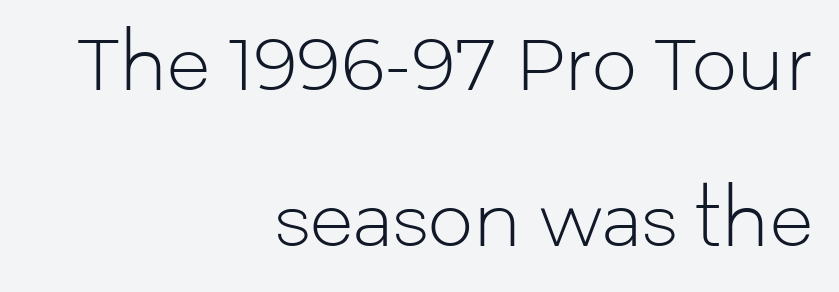
The image shows 72 px light sans-serif type, upright; set right-aligned, loose line spacing (2.17x), normal letter spacing, not underlined; low stroke contrast and a medium x-height.
